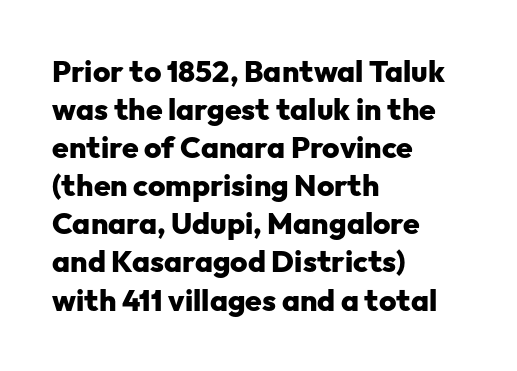
The image shows 30 px heavy sans-serif type, upright; set left-aligned, normal line spacing (1.27x), normal letter spacing, not underlined; low stroke contrast and a medium x-height.
